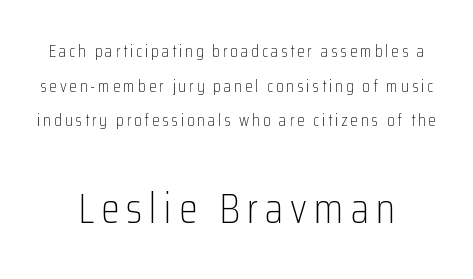
Q: Is the text bold? A: No.
Q: Is the text italic (slanted)? A: No, it is upright.
Q: Is the typeface a serif or a sans-serif typeface? A: Sans-serif.
Q: Is the text underlined? A: No.
Q: How is the paragraph aligned? A: Centered.
Q: Is the spacing between lines tight, normal or loose? A: Loose.
Q: Which block of text is set in a larger size, the first (top) or the second (bottom)? A: The second (bottom) one.
Q: Width (condensed, normal, or wide)? A: Condensed.
Q: Stroke contrast? A: Low.
Q: x-height? A: Medium.
Q: Monospaced? A: No.
